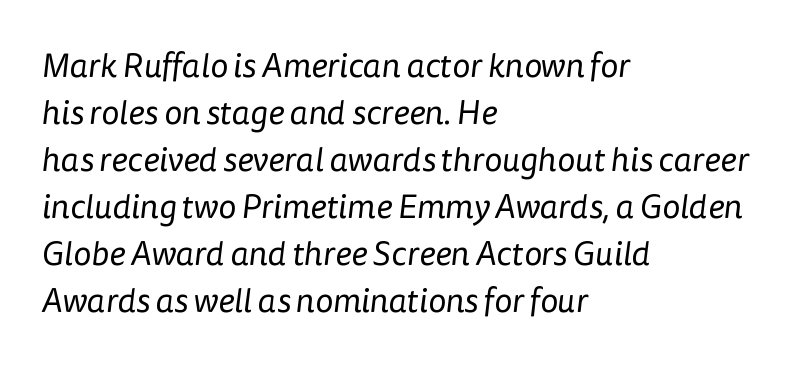
Q: Is the text bold? A: No.
Q: Is the typeface a serif or a sans-serif typeface? A: Sans-serif.
Q: Is the text underlined? A: No.
Q: How is the paragraph aligned? A: Left-aligned.
Q: Is the spacing between letters normal or unusually wide? A: Normal.
Q: Is the spacing between lines tight, normal or loose? A: Normal.
Q: Width (condensed, normal, or wide)? A: Normal.
Q: Stroke contrast? A: Low.
Q: x-height? A: Medium.
Q: Monospaced? A: No.
